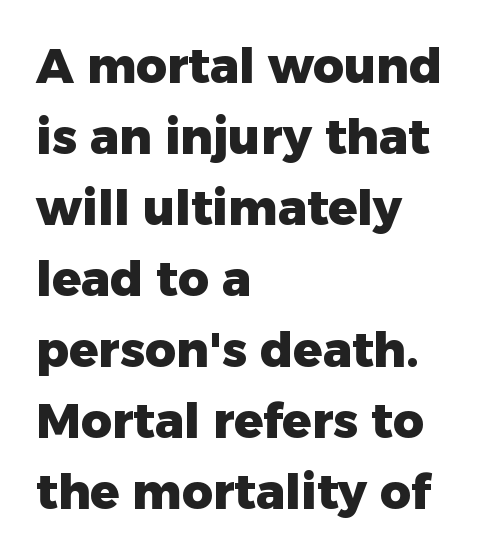
Q: Is the text bold? A: Yes.
Q: Is the text italic (slanted)? A: No, it is upright.
Q: Is the typeface a serif or a sans-serif typeface? A: Sans-serif.
Q: Is the text underlined? A: No.
Q: How is the paragraph aligned? A: Left-aligned.
Q: Is the spacing between letters normal or unusually wide? A: Normal.
Q: Is the spacing between lines tight, normal or loose? A: Normal.
Q: Width (condensed, normal, or wide)? A: Normal.
Q: Stroke contrast? A: Low.
Q: x-height? A: Medium.
Q: Monospaced? A: No.
